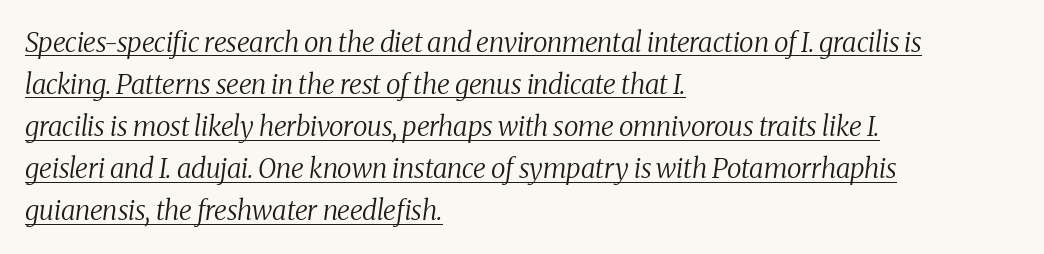
{"italic": "yes", "lean": "right", "slant_degrees": 8, "bold": "no", "underline": "yes", "align": "left", "line_spacing": "normal", "line_spacing_ratio": 1.56, "letter_spacing": "normal", "letter_spacing_em": 0.0, "glyph_px": 27}
